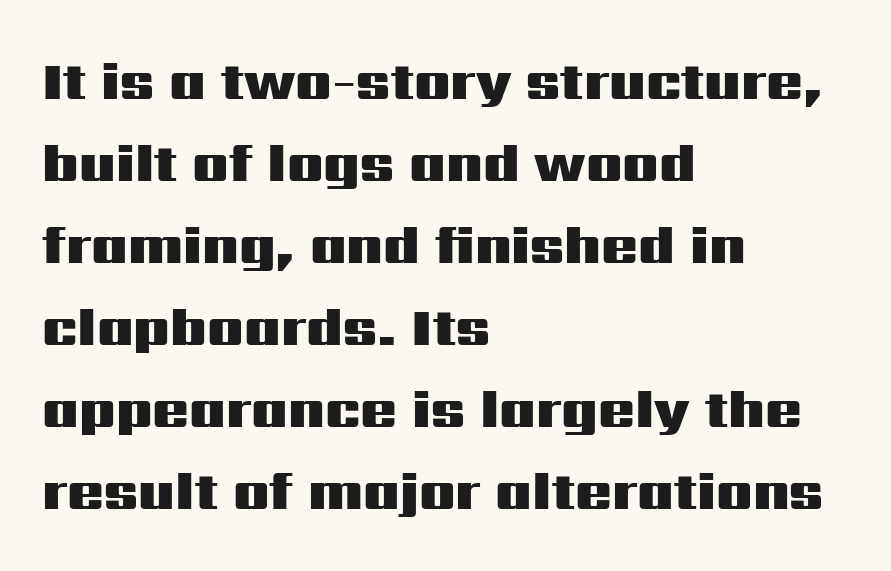
{"serif": "no", "italic": "no", "bold": "yes", "weight": "heavy", "width": "wide", "stroke_contrast": "medium", "x_height": "medium", "monospaced": "no", "underline": "no", "align": "left", "line_spacing": "normal", "line_spacing_ratio": 1.52, "letter_spacing": "normal", "letter_spacing_em": 0.0, "glyph_px": 54}
